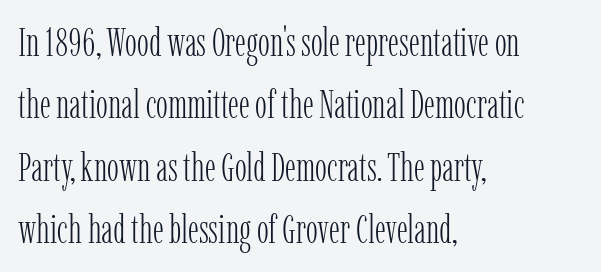
Q: Is the text bold? A: No.
Q: Is the text italic (slanted)? A: No, it is upright.
Q: Is the typeface a serif or a sans-serif typeface? A: Serif.
Q: Is the text underlined? A: No.
Q: How is the paragraph aligned? A: Left-aligned.
Q: Is the spacing between letters normal or unusually wide? A: Normal.
Q: Is the spacing between lines tight, normal or loose? A: Normal.
Q: Width (condensed, normal, or wide)? A: Condensed.
Q: Stroke contrast? A: Low.
Q: x-height? A: Medium.
Q: Monospaced? A: No.
